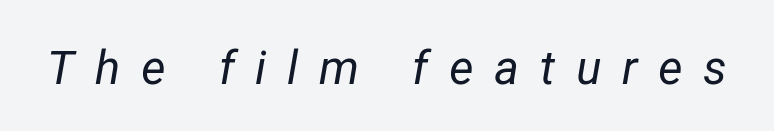
A typesetter would call this proportional, since set widths differ per character. Just letters on the line, the space beneath them empty. A light-to-regular cut is what we see here. A typesetter would mark this as italic. Observe the wide spacing: letters keep a clear distance from each other.
